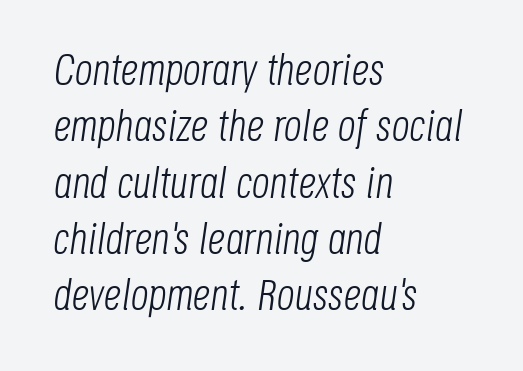
The image shows 44 px light, condensed type, italic (leaning right); set left-aligned, normal line spacing (1.28x), normal letter spacing, not underlined; low stroke contrast and a large x-height.
